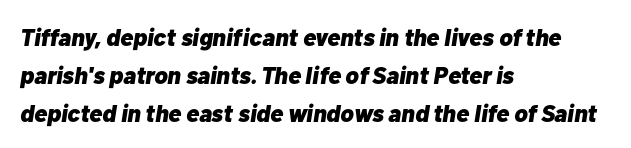
{"italic": "yes", "lean": "right", "slant_degrees": 10, "bold": "yes", "underline": "no", "align": "left", "line_spacing": "normal", "line_spacing_ratio": 1.58, "letter_spacing": "normal", "letter_spacing_em": 0.0, "glyph_px": 24}
